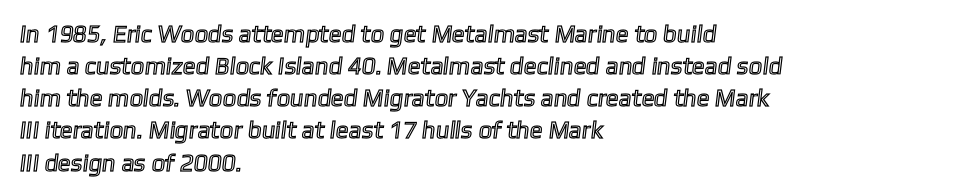
The specimen omits any rule beneath the text block's lines. The setting favours the left margin, as ordinary paragraphs usually do. Vertically, the passage feels balanced, rows spaced as you'd expect. The letterforms sit shoulder to shoulder at normal distance.
